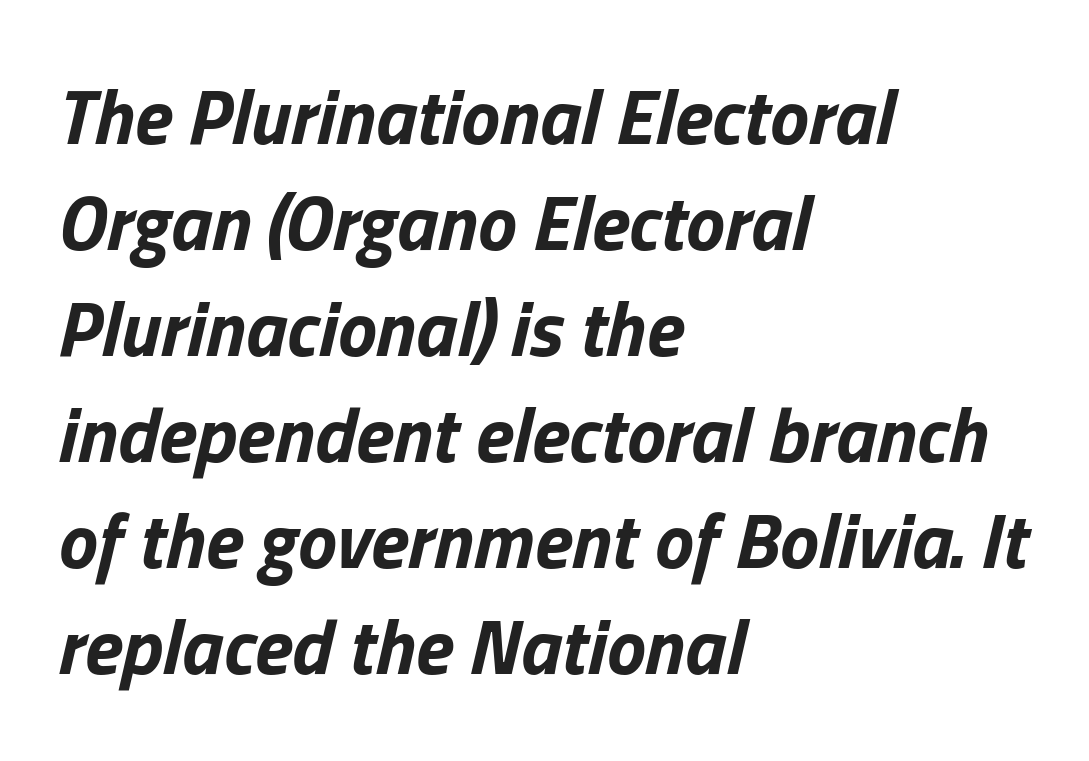
Q: Is the text bold? A: Yes.
Q: Is the text italic (slanted)? A: Yes, it leans right by about 13 degrees.
Q: Is the text underlined? A: No.
Q: How is the paragraph aligned? A: Left-aligned.
Q: Is the spacing between letters normal or unusually wide? A: Normal.
Q: Is the spacing between lines tight, normal or loose? A: Normal.
Q: Width (condensed, normal, or wide)? A: Normal.
Q: Stroke contrast? A: Low.
Q: x-height? A: Medium.
Q: Monospaced? A: No.
